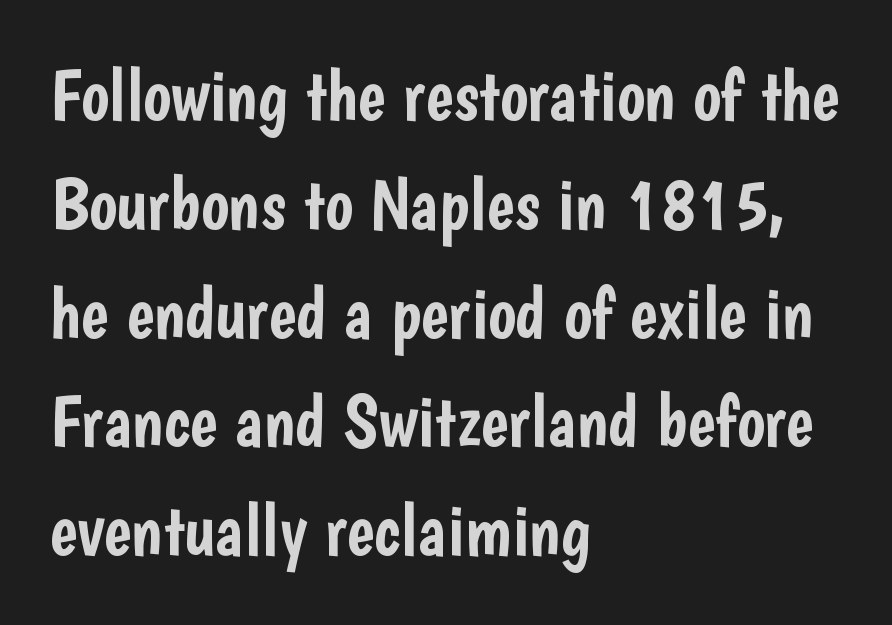
{"serif": "no", "italic": "no", "width": "condensed", "stroke_contrast": "low", "x_height": "medium", "monospaced": "no", "underline": "no", "align": "left", "line_spacing": "normal", "line_spacing_ratio": 1.47, "letter_spacing": "normal", "letter_spacing_em": 0.0, "glyph_px": 74}
